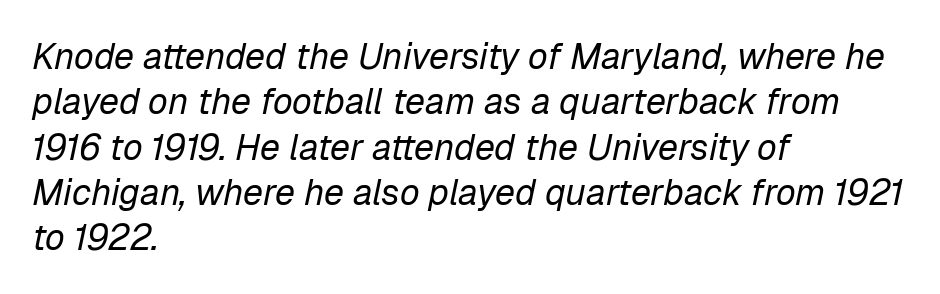
{"italic": "yes", "lean": "right", "slant_degrees": 12, "bold": "no", "weight": "regular", "width": "normal", "stroke_contrast": "low", "x_height": "medium", "monospaced": "no", "underline": "no", "align": "left", "line_spacing": "normal", "line_spacing_ratio": 1.26, "letter_spacing": "normal", "letter_spacing_em": 0.0, "glyph_px": 36}
